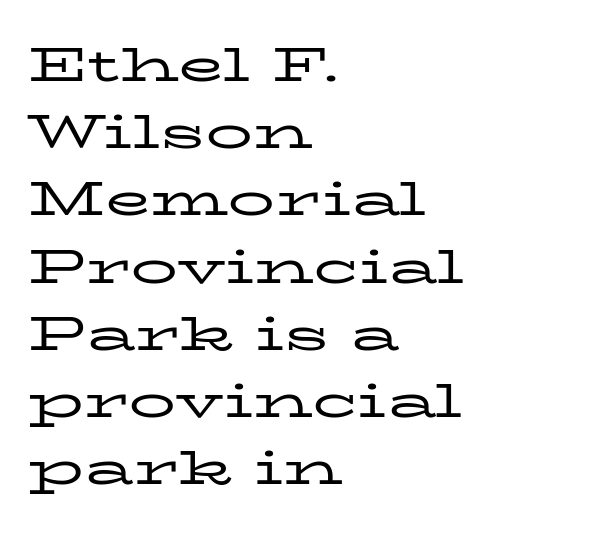
Q: Is the text bold? A: No.
Q: Is the text italic (slanted)? A: No, it is upright.
Q: Is the typeface a serif or a sans-serif typeface? A: Serif.
Q: Is the text underlined? A: No.
Q: How is the paragraph aligned? A: Left-aligned.
Q: Is the spacing between letters normal or unusually wide? A: Normal.
Q: Is the spacing between lines tight, normal or loose? A: Normal.
Q: Width (condensed, normal, or wide)? A: Wide.
Q: Stroke contrast? A: Low.
Q: x-height? A: Medium.
Q: Monospaced? A: No.
